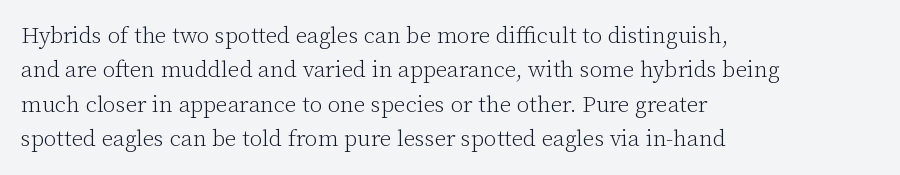
Q: Is the text bold? A: No.
Q: Is the text italic (slanted)? A: No, it is upright.
Q: Is the text underlined? A: No.
Q: How is the paragraph aligned? A: Left-aligned.
Q: Is the spacing between letters normal or unusually wide? A: Normal.
Q: Is the spacing between lines tight, normal or loose? A: Normal.
